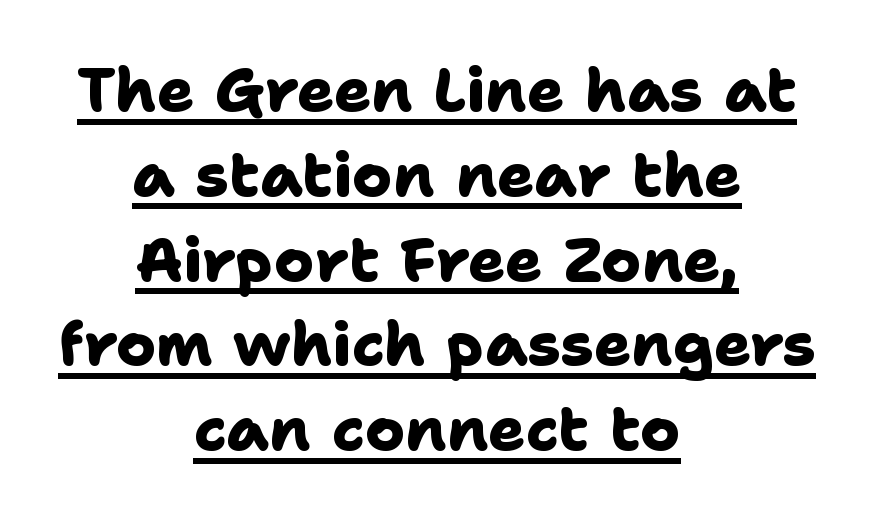
Line spacing here is normal. Alignment: centered. Varying glyph widths throughout — classic text-font behaviour. You can see a thin bar hugging the bottom of the glyphs. A sans-serif font was chosen for this passage.
